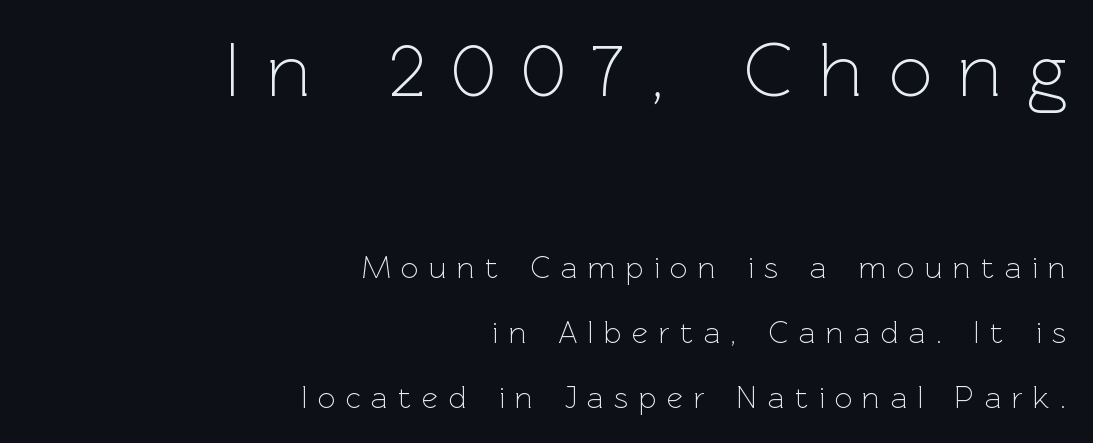
The image shows 77 px light sans-serif type, upright; set right-aligned, loose line spacing (2.1x), unusually wide letter spacing (+0.34 em), not underlined; the first (top) block is 2.48x larger; a medium x-height.
